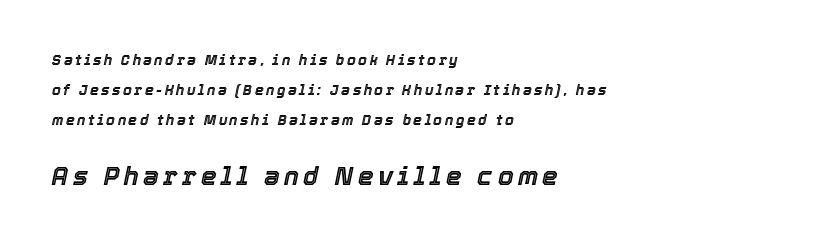
Q: Is the text italic (slanted)? A: Yes, it leans right by about 12 degrees.
Q: Is the text underlined? A: No.
Q: How is the paragraph aligned? A: Left-aligned.
Q: Is the spacing between lines tight, normal or loose? A: Loose.
Q: Which block of text is set in a larger size, the first (top) or the second (bottom)? A: The second (bottom) one.
